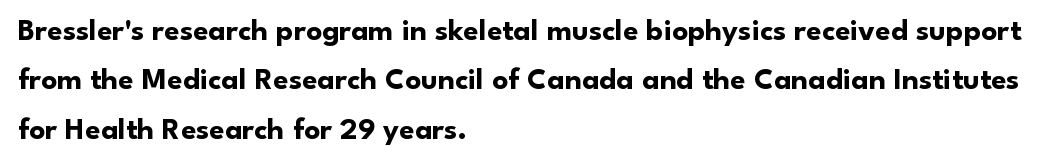
The image shows 31 px bold sans-serif type, upright; set left-aligned, normal line spacing (1.59x), normal letter spacing, not underlined; low stroke contrast and a small x-height.
